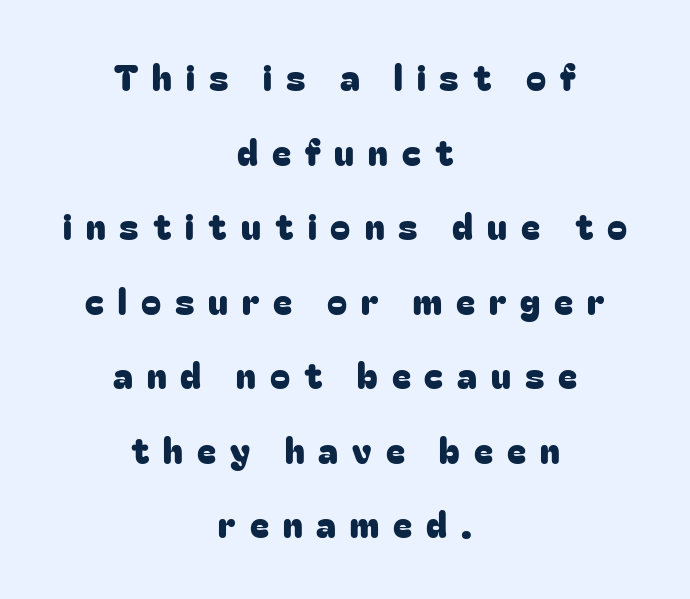
{"serif": "no", "italic": "no", "width": "normal", "stroke_contrast": "low", "x_height": "medium", "monospaced": "no", "underline": "no", "align": "center", "line_spacing": "loose", "line_spacing_ratio": 2.07, "letter_spacing": "wide", "letter_spacing_em": 0.39, "glyph_px": 36}
